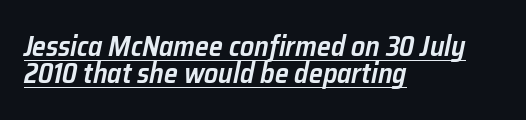
Q: Is the text bold? A: Semi-bold.
Q: Is the text italic (slanted)? A: Yes, it leans right by about 12 degrees.
Q: Is the text underlined? A: Yes.
Q: How is the paragraph aligned? A: Left-aligned.
Q: Is the spacing between letters normal or unusually wide? A: Normal.
Q: Is the spacing between lines tight, normal or loose? A: Tight.
Q: Width (condensed, normal, or wide)? A: Normal.
Q: Stroke contrast? A: Low.
Q: x-height? A: Medium.
Q: Monospaced? A: No.
